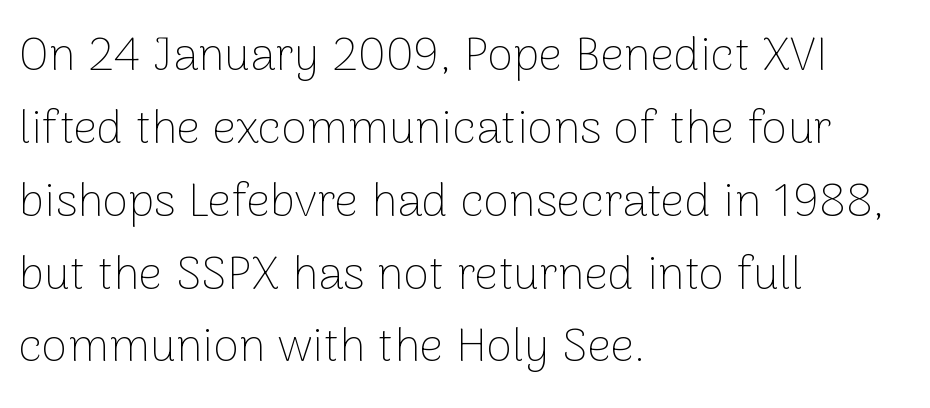
Interline gaps are of average width in this sample. Letter spacing: default. Only glyphs here, with clear space below each row. A light-to-regular cut is what we see here.
